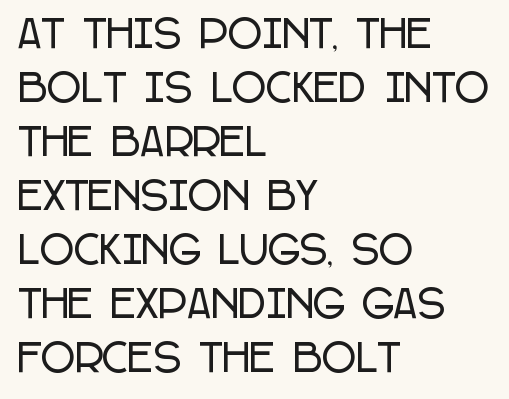
Ascenders rise straight up at ninety degrees. Serifs: no, the terminals of the letterforms are clean. How are the letters spaced? Ordinarily, with no added tracking. Regular leading. These lines are set flush left with a ragged right edge. A bare baseline throughout the passage.
